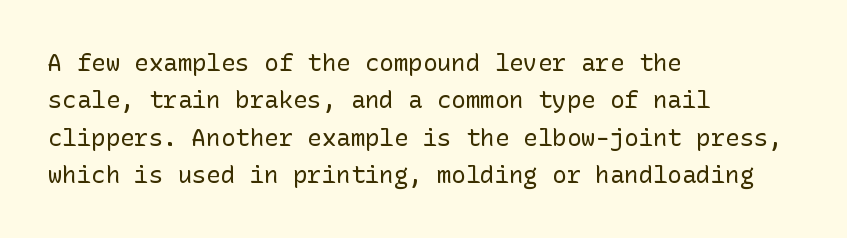
Q: Is the text bold? A: No.
Q: Is the text italic (slanted)? A: No, it is upright.
Q: Is the text underlined? A: No.
Q: How is the paragraph aligned? A: Left-aligned.
Q: Is the spacing between letters normal or unusually wide? A: Normal.
Q: Is the spacing between lines tight, normal or loose? A: Normal.
